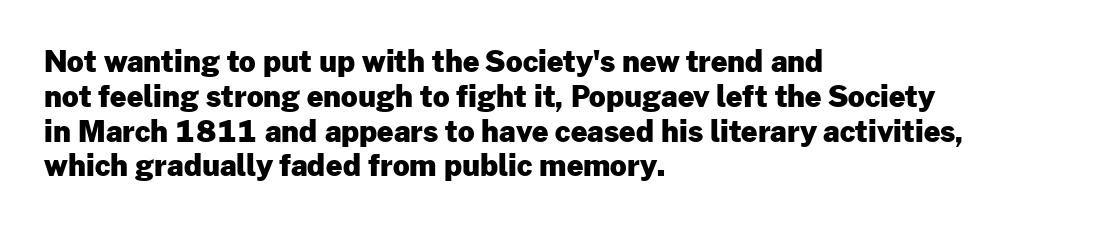
Q: Is the text bold? A: Yes.
Q: Is the text italic (slanted)? A: No, it is upright.
Q: Is the typeface a serif or a sans-serif typeface? A: Sans-serif.
Q: Is the text underlined? A: No.
Q: How is the paragraph aligned? A: Left-aligned.
Q: Is the spacing between letters normal or unusually wide? A: Normal.
Q: Width (condensed, normal, or wide)? A: Normal.
Q: Stroke contrast? A: Low.
Q: x-height? A: Medium.
Q: Monospaced? A: No.
